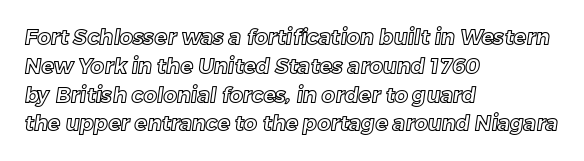
The area under the type is left untouched. In CSS terms this would be text-align: left. The lines sit at an ordinary, default distance from one another. The rendering keeps characters at their native spacing.
